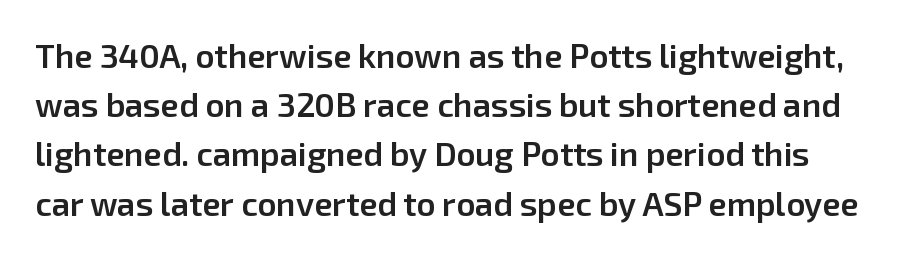
Q: Is the text bold? A: Semi-bold.
Q: Is the text italic (slanted)? A: No, it is upright.
Q: Is the typeface a serif or a sans-serif typeface? A: Sans-serif.
Q: Is the text underlined? A: No.
Q: Is the spacing between letters normal or unusually wide? A: Normal.
Q: Is the spacing between lines tight, normal or loose? A: Normal.
Q: Width (condensed, normal, or wide)? A: Normal.
Q: Stroke contrast? A: Low.
Q: x-height? A: Medium.
Q: Monospaced? A: No.
